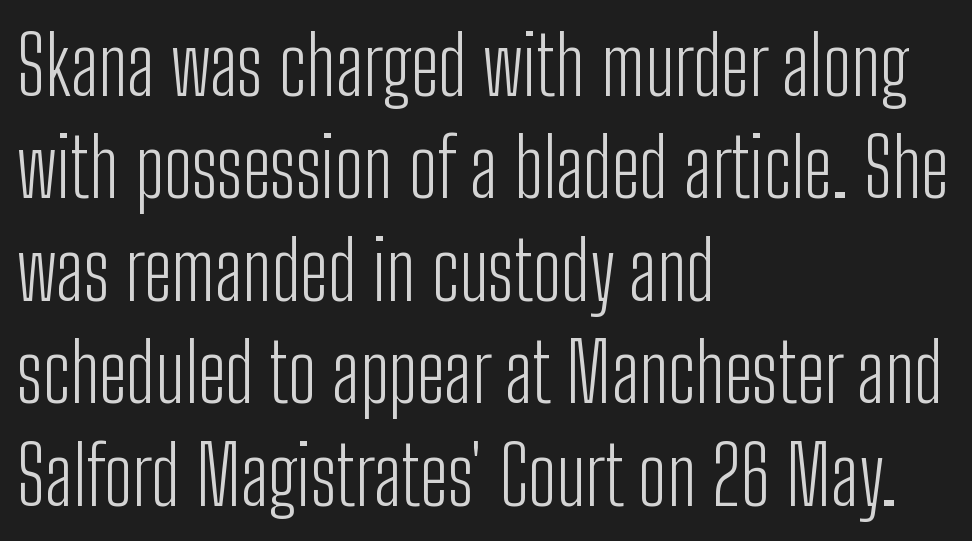
Q: Is the text bold? A: No.
Q: Is the text italic (slanted)? A: No, it is upright.
Q: Is the typeface a serif or a sans-serif typeface? A: Sans-serif.
Q: Is the text underlined? A: No.
Q: How is the paragraph aligned? A: Left-aligned.
Q: Is the spacing between letters normal or unusually wide? A: Normal.
Q: Is the spacing between lines tight, normal or loose? A: Normal.
Q: Width (condensed, normal, or wide)? A: Condensed.
Q: Stroke contrast? A: Low.
Q: x-height? A: Medium.
Q: Monospaced? A: No.
